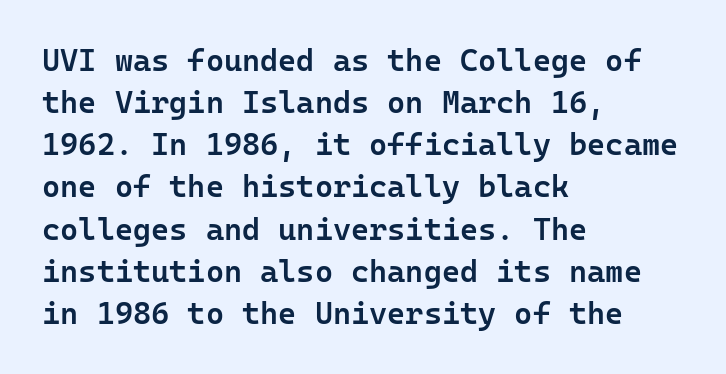
{"serif": "no", "italic": "no", "bold": "semi", "weight": "semibold", "width": "normal", "stroke_contrast": "low", "x_height": "medium", "underline": "no", "align": "left", "line_spacing": "normal", "line_spacing_ratio": 1.36, "letter_spacing": "normal", "letter_spacing_em": 0.0, "glyph_px": 31}
